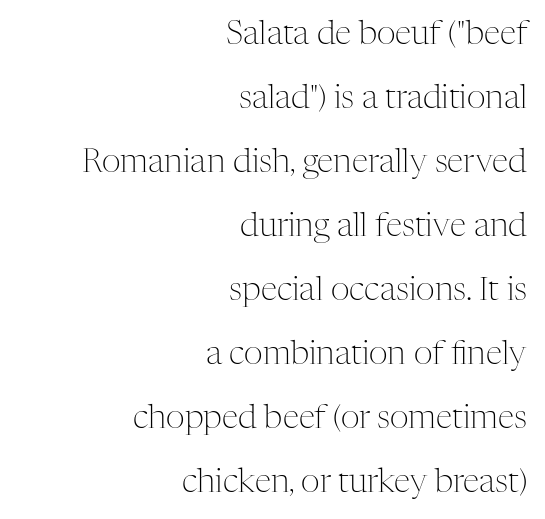
Vertically, the passage feels expansive, rows floating well apart. Every character sits straight up, as roman type does. The passage shown is not underscored anywhere. The designer went with a serif here, giving each stem small feet.
